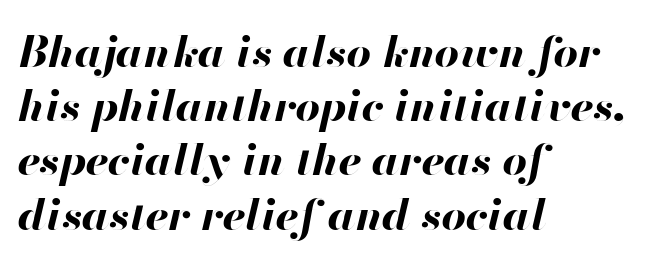
Proportional: the letters do not fall into vertical columns. Does extra space separate the letters? No, they use regular spacing. The lines in this sample share a left origin and differ only in where they stop. What weight is shown? A full bold with thick strokes. Reading down the column, the eye jumps a familiar distance to each next line.
